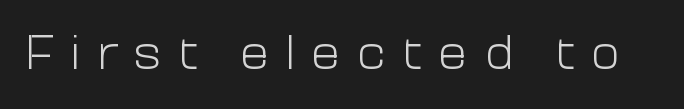
I'd call this a sans setting — the letters go barefoot. Nobody drew a line under any word here. Heaviness? Minimal to ordinary, like unemphasized prose. Looks like regular typesetting: each glyph gets only the width it needs.
